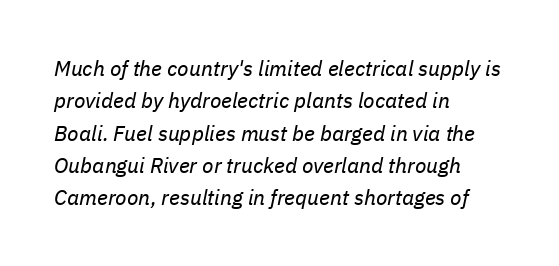
Q: Is the text bold? A: No.
Q: Is the text italic (slanted)? A: Yes, it leans right by about 11 degrees.
Q: Is the text underlined? A: No.
Q: How is the paragraph aligned? A: Left-aligned.
Q: Is the spacing between letters normal or unusually wide? A: Normal.
Q: Is the spacing between lines tight, normal or loose? A: Normal.
